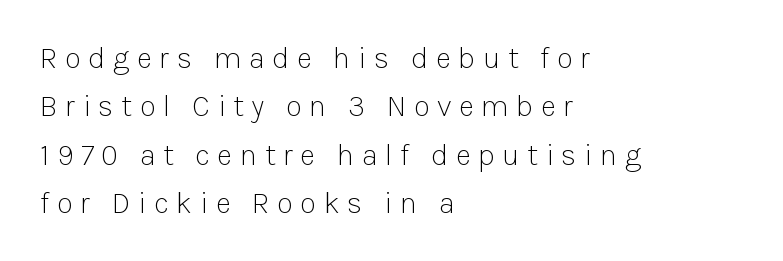
Stems and bowls with no extra thickness — not bold. Type style note: lacks serifs. Has an underline been added? It has not. Do the characters align in a grid? No, the font is proportional. The lettering holds an erect, upright posture throughout.
